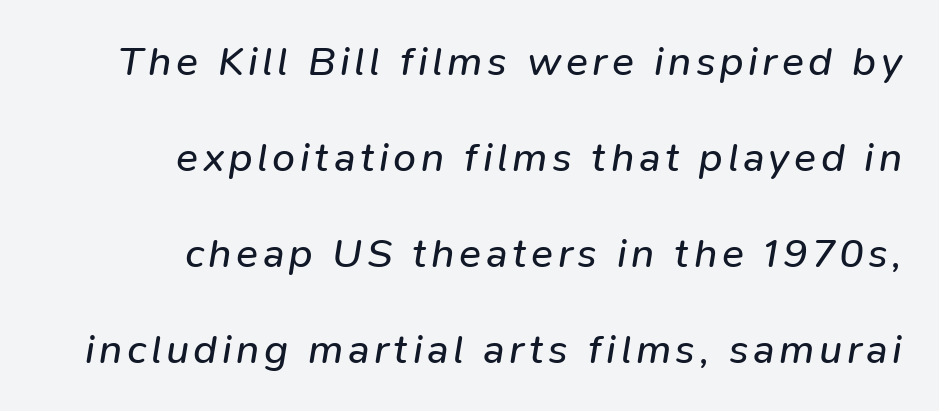
{"italic": "yes", "lean": "right", "slant_degrees": 9, "bold": "no", "weight": "regular", "width": "normal", "stroke_contrast": "low", "x_height": "medium", "monospaced": "no", "underline": "no", "align": "right", "line_spacing": "loose", "line_spacing_ratio": 2.34, "glyph_px": 41}
